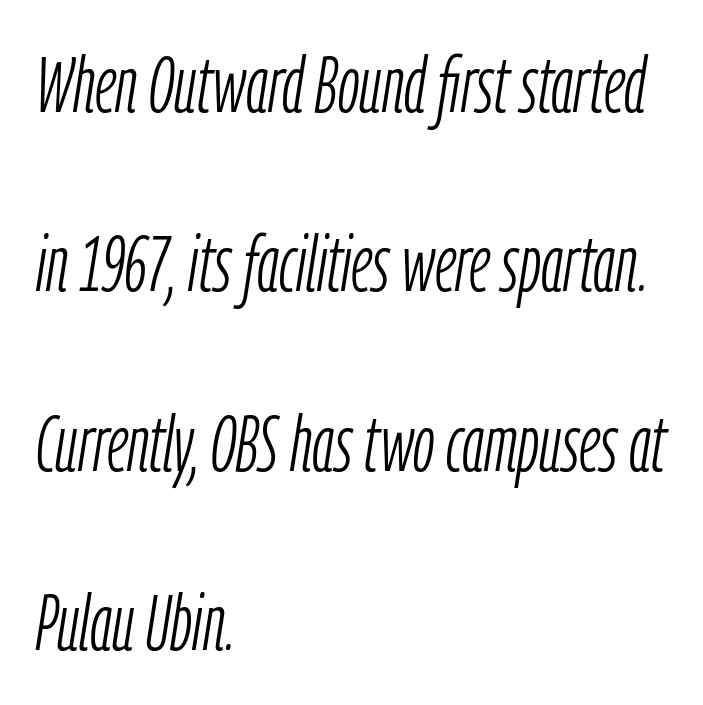
Q: Is the text bold? A: No.
Q: Is the text italic (slanted)? A: Yes, it leans right by about 9 degrees.
Q: Is the text underlined? A: No.
Q: How is the paragraph aligned? A: Left-aligned.
Q: Is the spacing between letters normal or unusually wide? A: Normal.
Q: Is the spacing between lines tight, normal or loose? A: Loose.
Q: Width (condensed, normal, or wide)? A: Condensed.
Q: Stroke contrast? A: Low.
Q: x-height? A: Medium.
Q: Monospaced? A: No.
